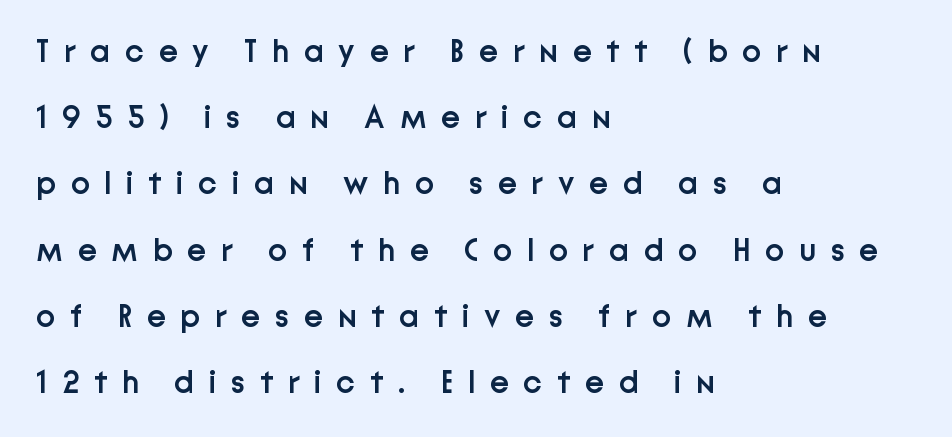
{"serif": "no", "italic": "no", "bold": "semi", "weight": "semibold", "width": "normal", "stroke_contrast": "low", "x_height": "medium", "monospaced": "no", "underline": "no", "align": "left", "line_spacing": "loose", "line_spacing_ratio": 2.07, "letter_spacing": "wide", "letter_spacing_em": 0.46, "glyph_px": 32}
